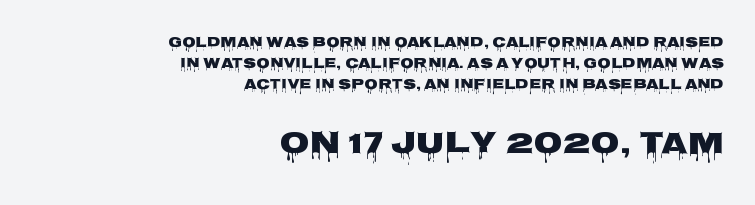
These lines sit exactly where default settings would place them. You could not count columns in this text — the font is proportionally spaced. Anything drawn beneath the words? Only blank space. The gaps between neighbouring characters are ordinary and unremarkable. Does the copy run flush right? Yes — the right margin is perfectly even. Note: smaller setting up top, larger setting below.
